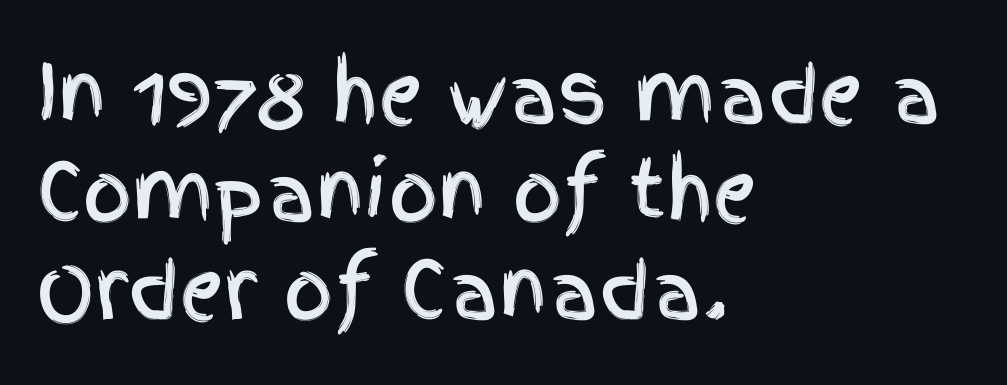
The image shows 77 px condensed sans-serif type, upright; set left-aligned, normal line spacing (1.27x), normal letter spacing, not underlined; a large x-height.
